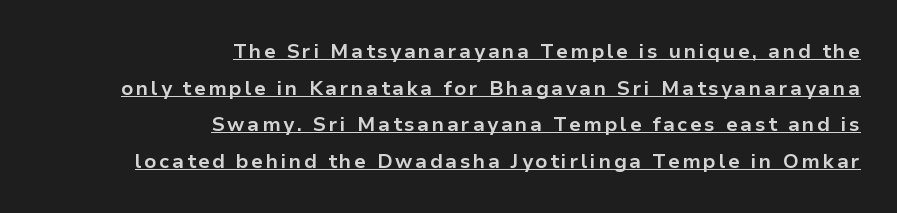
{"italic": "no", "bold": "yes", "underline": "yes", "align": "right", "line_spacing_ratio": 1.83, "glyph_px": 20}
